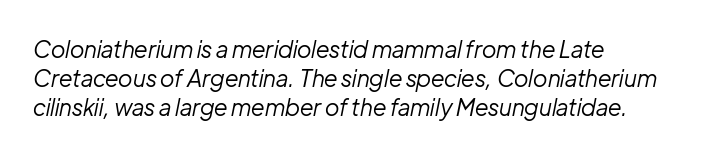
{"italic": "yes", "lean": "right", "slant_degrees": 12, "bold": "no", "underline": "no", "align": "left", "line_spacing": "normal", "line_spacing_ratio": 1.27, "letter_spacing": "normal", "letter_spacing_em": 0.0, "glyph_px": 23}
